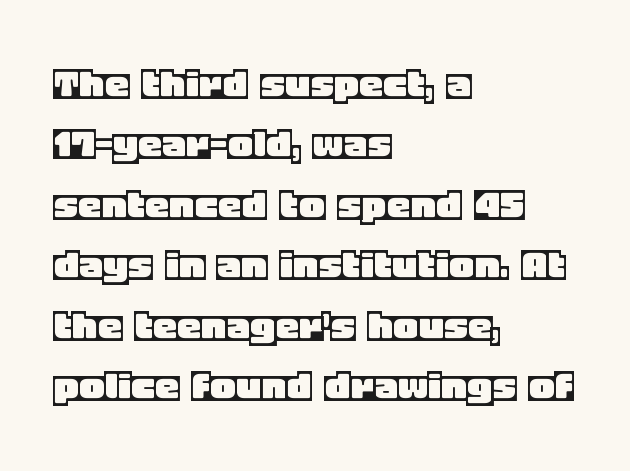
{"italic": "no", "width": "normal", "x_height": "large", "monospaced": "no", "underline": "no", "align": "left", "line_spacing": "normal", "line_spacing_ratio": 1.26, "letter_spacing": "normal", "letter_spacing_em": 0.0, "glyph_px": 48}
